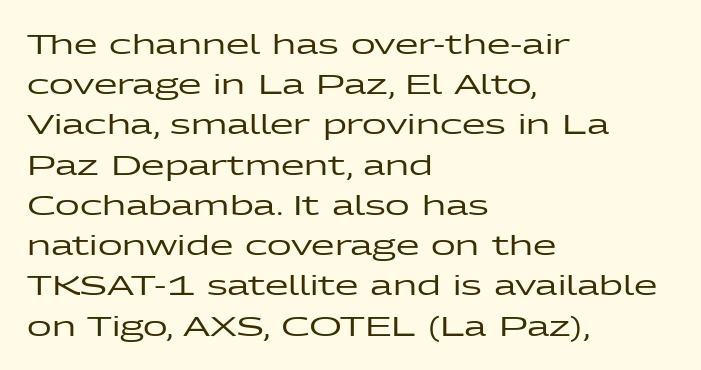
Q: Is the text italic (slanted)? A: No, it is upright.
Q: Is the text underlined? A: No.
Q: How is the paragraph aligned? A: Left-aligned.
Q: Is the spacing between letters normal or unusually wide? A: Normal.
Q: Is the spacing between lines tight, normal or loose? A: Normal.
